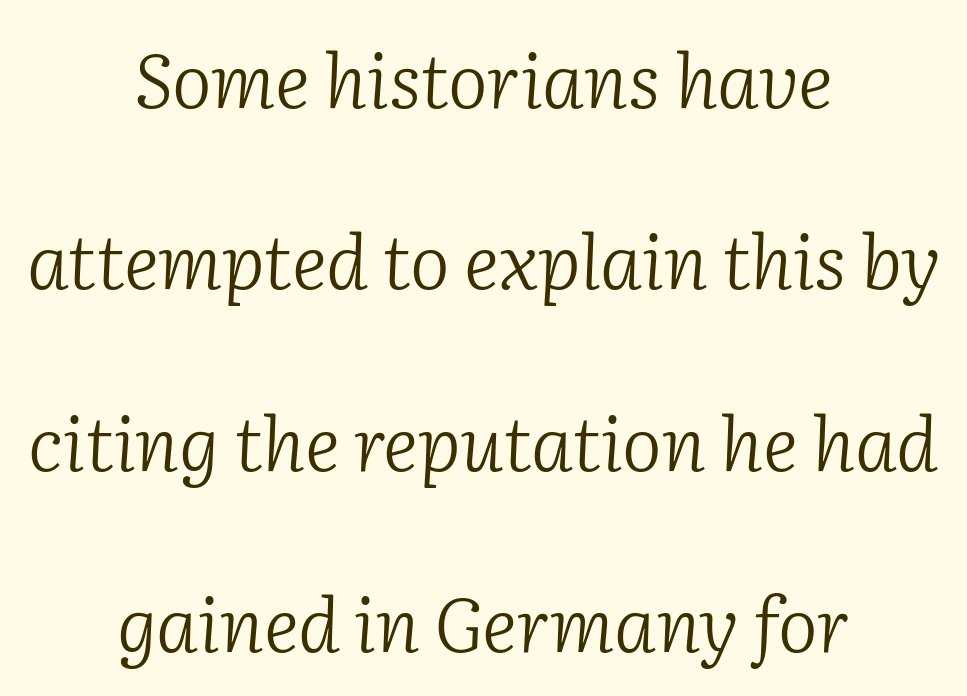
Q: Is the text bold? A: No.
Q: Is the text italic (slanted)? A: Yes, it leans right by about 2 degrees.
Q: Is the typeface a serif or a sans-serif typeface? A: Serif.
Q: Is the text underlined? A: No.
Q: How is the paragraph aligned? A: Centered.
Q: Is the spacing between letters normal or unusually wide? A: Normal.
Q: Is the spacing between lines tight, normal or loose? A: Loose.
Q: Width (condensed, normal, or wide)? A: Normal.
Q: Stroke contrast? A: Low.
Q: x-height? A: Medium.
Q: Monospaced? A: No.
